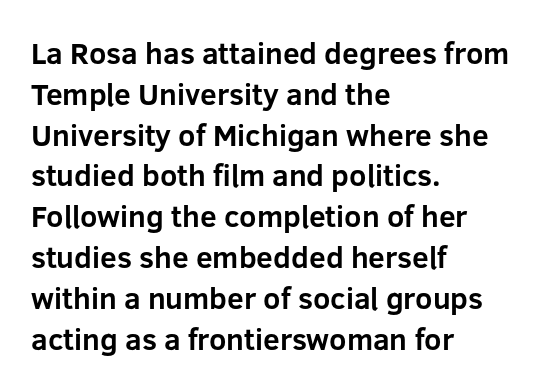
The image shows 30 px bold sans-serif type, upright; set left-aligned, normal line spacing (1.36x), normal letter spacing, not underlined; low stroke contrast and a medium x-height.
